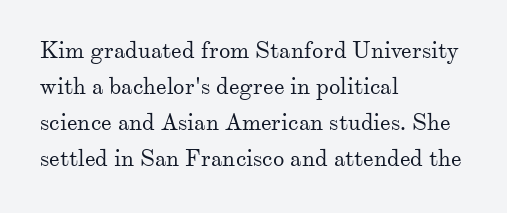
Nothing unusual about the tracking: characters are spaced as the font intends. The typesetter chose a ragged-right arrangement here. Vertical strokes here are truly vertical. In terms of leading, this rendering sits right in the middle.
